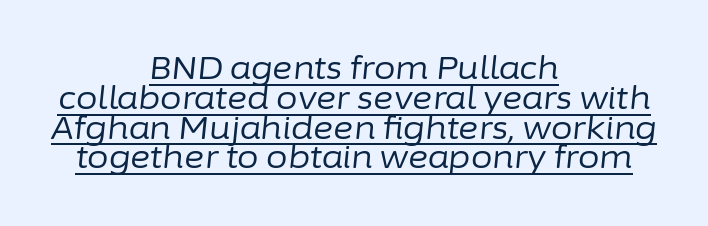
Slanted lettering throughout. In terms of letterspacing, this is plain default setting. Whoever set this chose condensed vertical rhythm over breathing room. The typeface has the unassuming heft of standard copy or less. Proportional: the letters do not fall into vertical columns. The setting favours the middle, as headings and verse often do.
